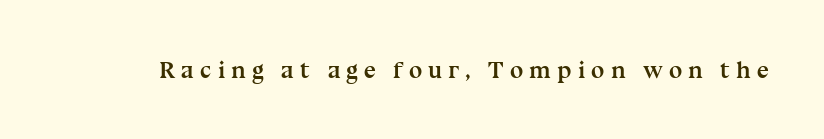
The image shows 24 px bold type, upright; set unusually wide letter spacing (+0.25 em), not underlined.
